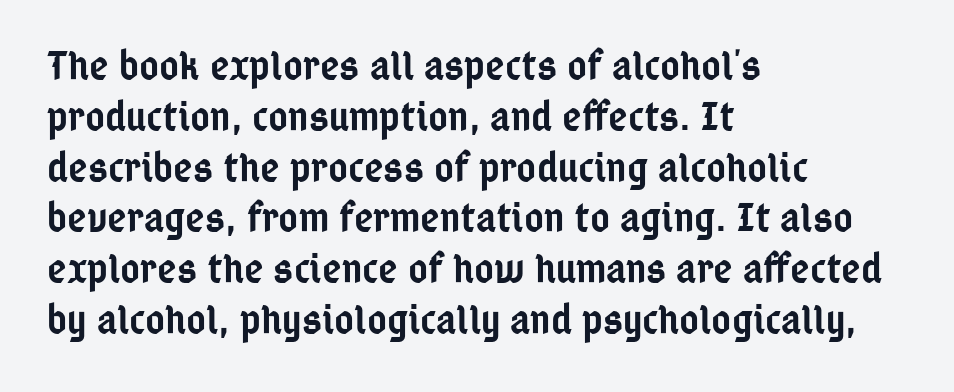
The image shows 42 px semibold, condensed sans-serif type, upright; set left-aligned, line spacing 1.21x, normal letter spacing, not underlined; low stroke contrast and a medium x-height.
